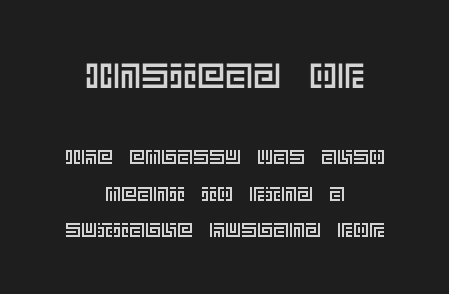
The image shows 35 px text type, upright; set centered, line spacing 1.81x, normal letter spacing, not underlined; the first (top) block is 1.75x larger; a large x-height.
